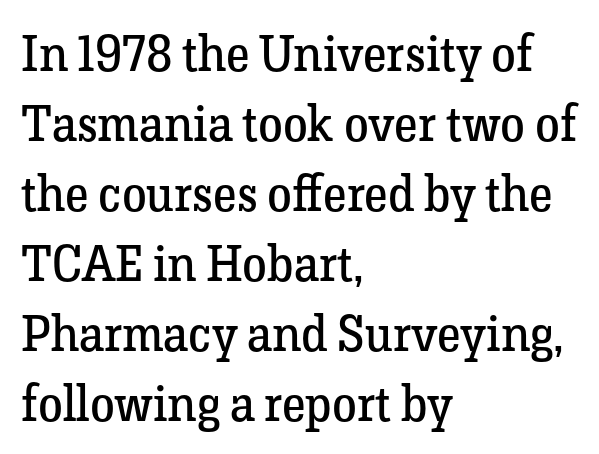
The image shows 50 px regular-weight serif type, upright; set left-aligned, normal line spacing (1.4x), normal letter spacing, not underlined; low stroke contrast and a medium x-height.
